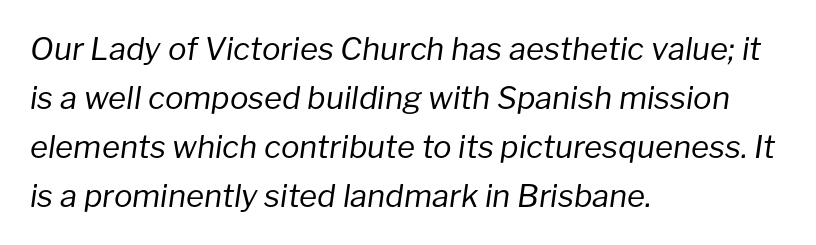
The image shows 31 px regular-weight type, italic (leaning right); set left-aligned, normal line spacing (1.58x), normal letter spacing, not underlined; low stroke contrast and a medium x-height.
